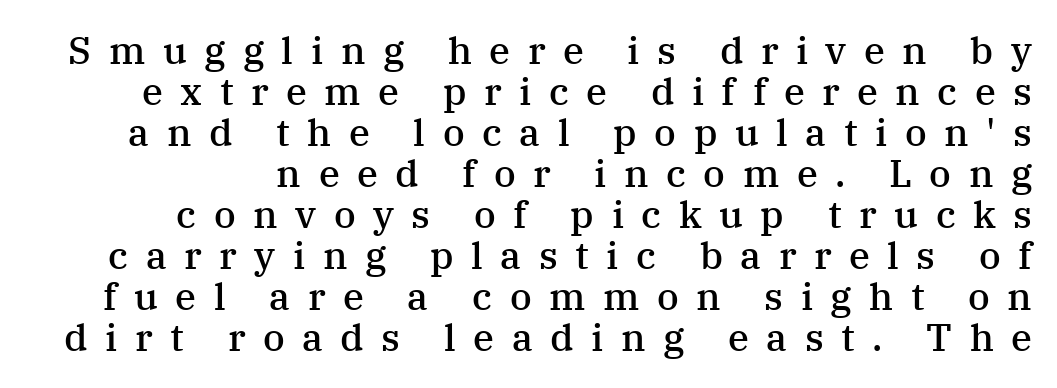
{"serif": "yes", "italic": "no", "bold": "semi", "weight": "semibold", "width": "normal", "stroke_contrast": "medium", "x_height": "medium", "monospaced": "no", "underline": "no", "align": "right", "line_spacing": "tight", "line_spacing_ratio": 1.08, "letter_spacing": "wide", "letter_spacing_em": 0.46, "glyph_px": 38}
